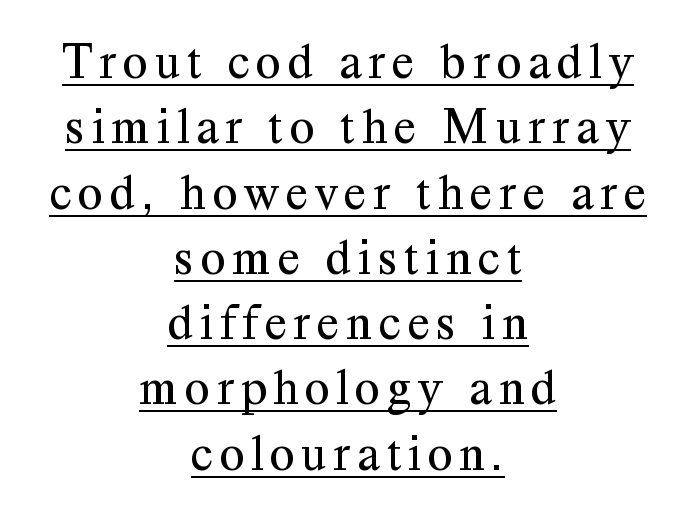
The specimen reads as upright at a glance. Check the space under the baseline: a stroke is drawn there. No chunkiness to these letters — they're not bold. These lines are rendered in a variable-pitch font. These lines are composed in type with serifs.
